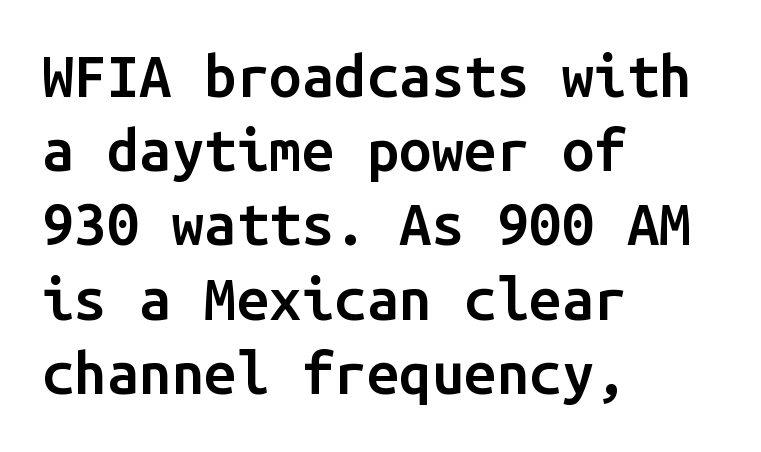
Q: Is the text bold? A: Semi-bold.
Q: Is the text italic (slanted)? A: No, it is upright.
Q: Is the typeface a serif or a sans-serif typeface? A: Sans-serif.
Q: Is the text underlined? A: No.
Q: How is the paragraph aligned? A: Left-aligned.
Q: Is the spacing between letters normal or unusually wide? A: Normal.
Q: Is the spacing between lines tight, normal or loose? A: Normal.
Q: Width (condensed, normal, or wide)? A: Normal.
Q: Stroke contrast? A: Low.
Q: x-height? A: Medium.
Q: Monospaced? A: Yes.
